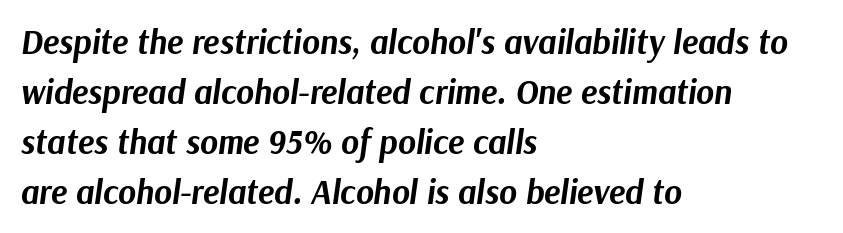
These words are printed bold, with thick strokes throughout. The strip under each line holds only bare page. Horizontally, the lines are justified to the leading edge only. Interline gaps are of average width in this sample.
